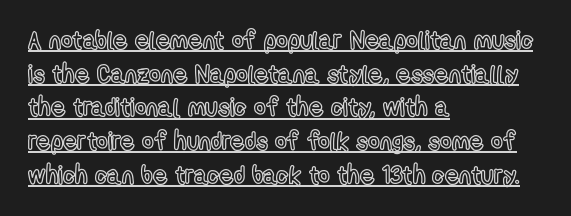
Style check: upright. The space between consecutive lines is moderate. Each word holds together tightly as a unit, with standard inter-letter gaps. Line starts are locked; line ends wander. Quick note: underline on.
